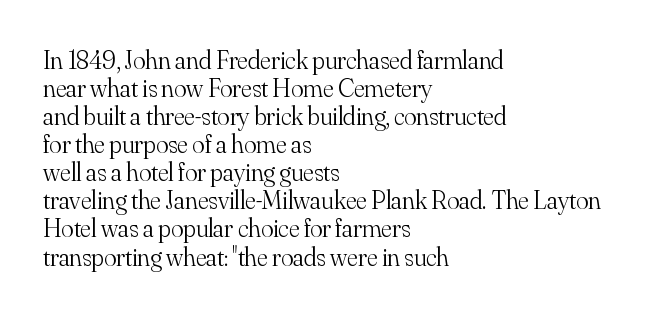
The image shows 26 px text type, upright; set left-aligned, tight line spacing (1.08x), normal letter spacing, not underlined.
